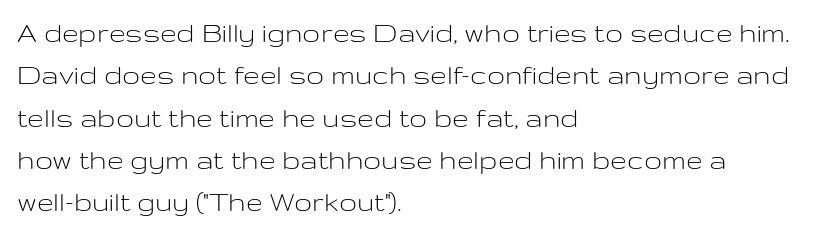
Posture: vertical. Beneath every word, the page is bare. The font family rendered here belongs to the sans-serif group. Baseline-to-baseline distance is the conventional proportion of letter height. The letterforms sit at book weight or below.
